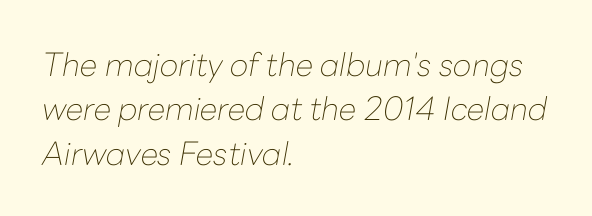
Q: Is the text bold? A: No.
Q: Is the text italic (slanted)? A: Yes, it leans right by about 10 degrees.
Q: Is the text underlined? A: No.
Q: How is the paragraph aligned? A: Left-aligned.
Q: Is the spacing between letters normal or unusually wide? A: Normal.
Q: Is the spacing between lines tight, normal or loose? A: Normal.
Q: Width (condensed, normal, or wide)? A: Normal.
Q: Stroke contrast? A: Low.
Q: x-height? A: Medium.
Q: Monospaced? A: No.
